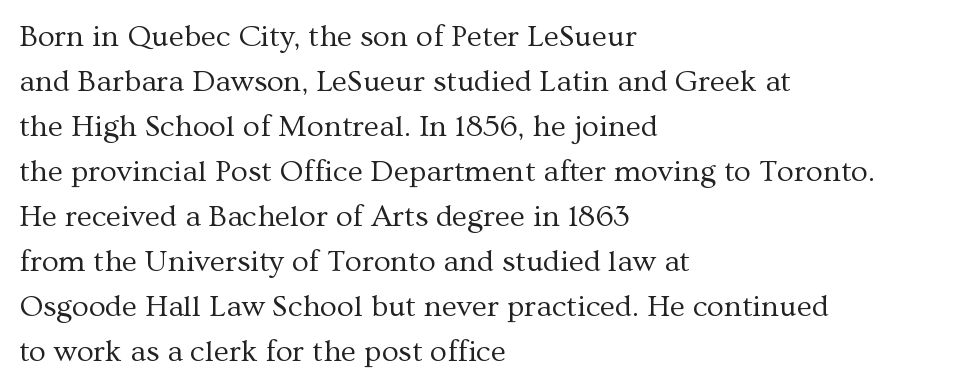
{"serif": "yes", "italic": "no", "bold": "no", "weight": "regular", "width": "normal", "stroke_contrast": "medium", "x_height": "medium", "monospaced": "no", "underline": "no", "align": "left", "line_spacing": "normal", "line_spacing_ratio": 1.45, "letter_spacing": "normal", "letter_spacing_em": 0.0, "glyph_px": 31}
